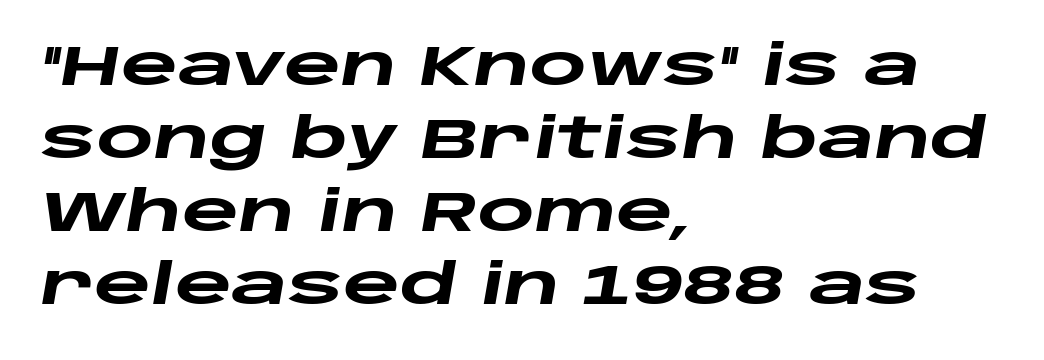
{"italic": "yes", "lean": "right", "slant_degrees": 10, "bold": "yes", "weight": "heavy", "width": "wide", "stroke_contrast": "low", "x_height": "large", "monospaced": "no", "underline": "no", "align": "left", "line_spacing": "normal", "line_spacing_ratio": 1.33, "letter_spacing": "normal", "letter_spacing_em": 0.0, "glyph_px": 55}
